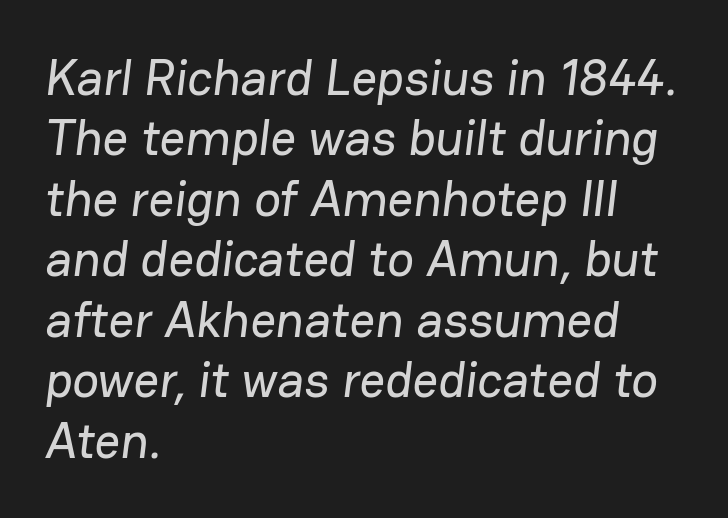
{"serif": "no", "width": "normal", "stroke_contrast": "low", "x_height": "medium", "monospaced": "no", "underline": "no", "align": "left", "line_spacing_ratio": 1.21, "letter_spacing": "normal", "letter_spacing_em": 0.0, "glyph_px": 50}
